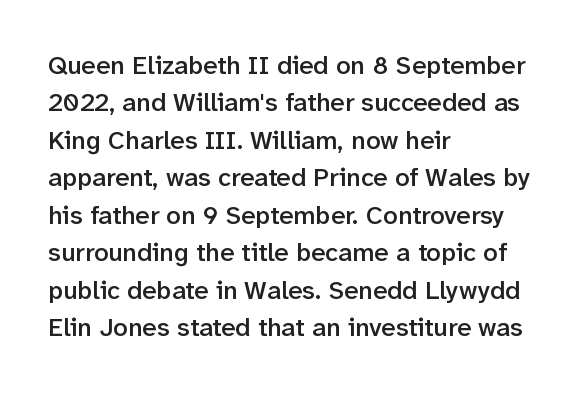
Q: Is the text bold? A: Semi-bold.
Q: Is the text italic (slanted)? A: No, it is upright.
Q: Is the text underlined? A: No.
Q: How is the paragraph aligned? A: Left-aligned.
Q: Is the spacing between letters normal or unusually wide? A: Normal.
Q: Is the spacing between lines tight, normal or loose? A: Normal.
